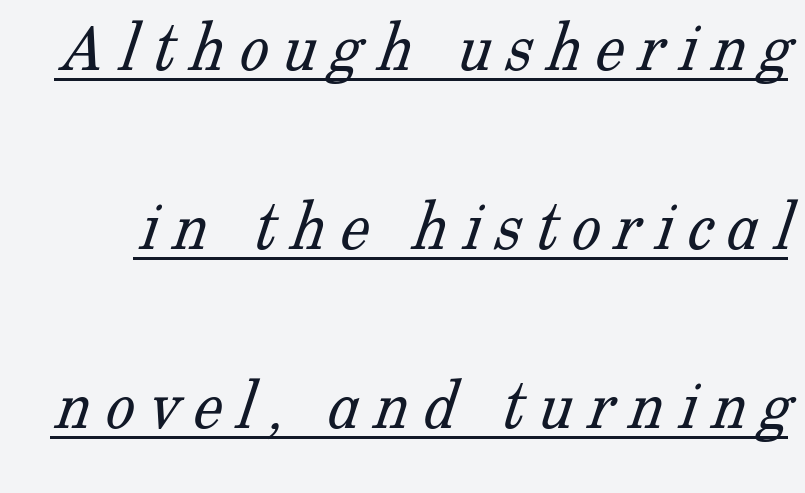
Q: Is the text bold? A: No.
Q: Is the typeface a serif or a sans-serif typeface? A: Serif.
Q: Is the text underlined? A: Yes.
Q: Is the spacing between lines tight, normal or loose? A: Loose.
Q: Width (condensed, normal, or wide)? A: Normal.
Q: Stroke contrast? A: Low.
Q: x-height? A: Medium.
Q: Monospaced? A: No.
